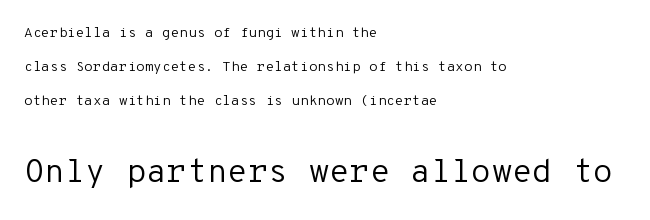
{"serif": "no", "italic": "no", "bold": "no", "weight": "regular", "width": "normal", "stroke_contrast": "low", "x_height": "medium", "monospaced": "yes", "underline": "no", "align": "left", "line_spacing": "loose", "line_spacing_ratio": 2.43, "letter_spacing": "normal", "letter_spacing_em": 0.0, "larger_block": "second", "size_ratio": 2.36, "glyph_px": 33}
